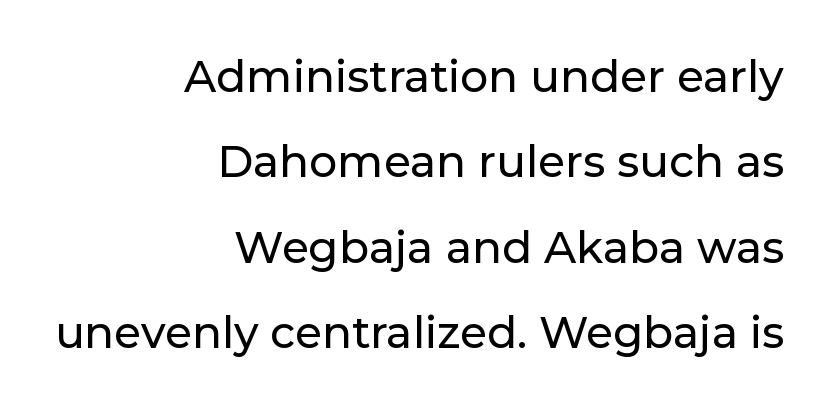
Every stem runs plumb, perpendicular to the baseline. If you measured baseline to baseline, you'd find a long distance. The face used here is proportionally spaced, like ordinary book or web type. This sample uses plain, unmodified letter spacing. Typeset ragged left — the right edge is the straight one.
